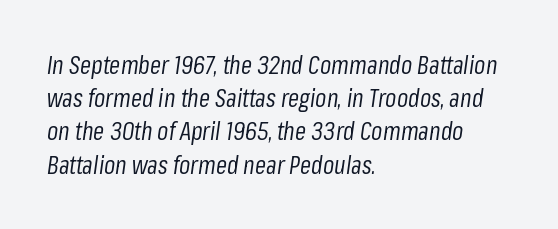
The image shows 25 px text type, italic (leaning right); set left-aligned, normal line spacing (1.33x), normal letter spacing, not underlined.
